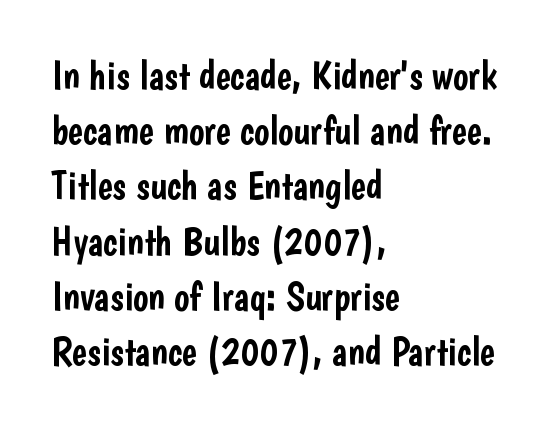
{"serif": "no", "italic": "no", "width": "condensed", "stroke_contrast": "low", "x_height": "medium", "monospaced": "no", "underline": "no", "align": "left", "line_spacing": "normal", "line_spacing_ratio": 1.38, "letter_spacing": "normal", "letter_spacing_em": 0.0, "glyph_px": 40}
